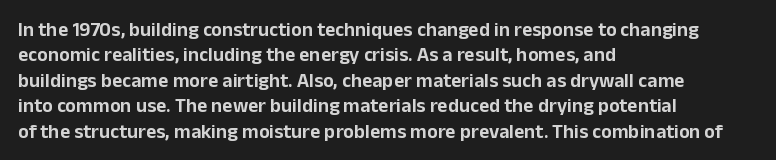
Q: Is the text italic (slanted)? A: No, it is upright.
Q: Is the text underlined? A: No.
Q: How is the paragraph aligned? A: Left-aligned.
Q: Is the spacing between letters normal or unusually wide? A: Normal.
Q: Is the spacing between lines tight, normal or loose? A: Normal.
